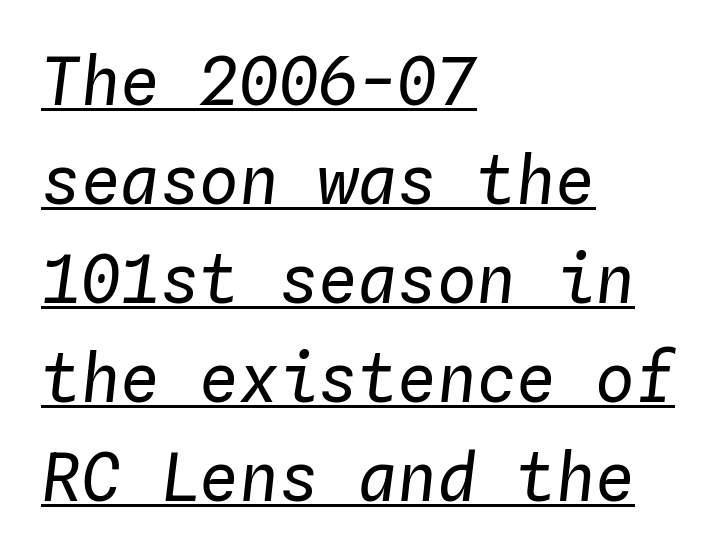
The image shows 66 px regular-weight type, italic (leaning right), monospaced; set left-aligned, normal line spacing (1.5x), normal letter spacing, underlined; low stroke contrast and a medium x-height.
